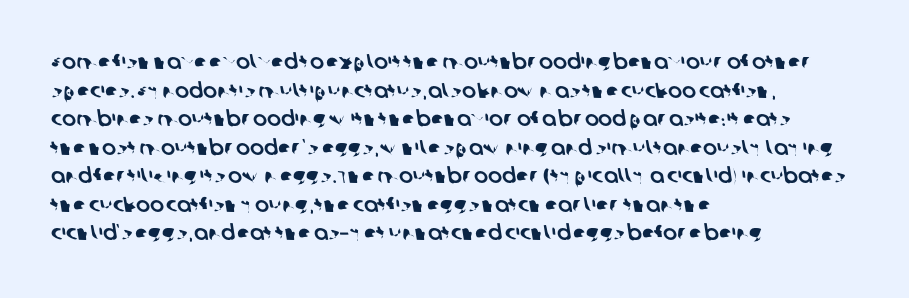
Q: Is the text underlined? A: No.
Q: How is the paragraph aligned? A: Left-aligned.
Q: Is the spacing between letters normal or unusually wide? A: Normal.
Q: Is the spacing between lines tight, normal or loose? A: Normal.
